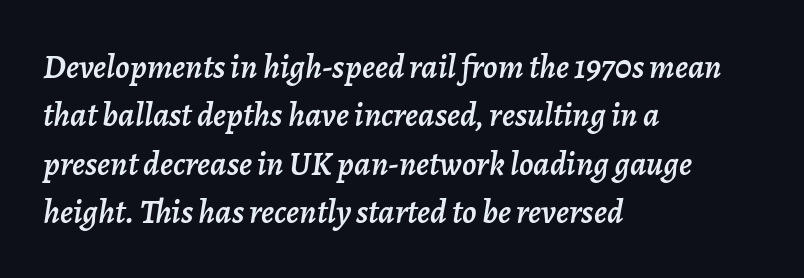
Normally led — the rows are evenly, conventionally spaced. The area under the type is left untouched. Casual observation: everything's shoved over to the left. Here the designer chose a conventional face with non-uniform glyph widths. The letters are slanted; this is an italic face.
